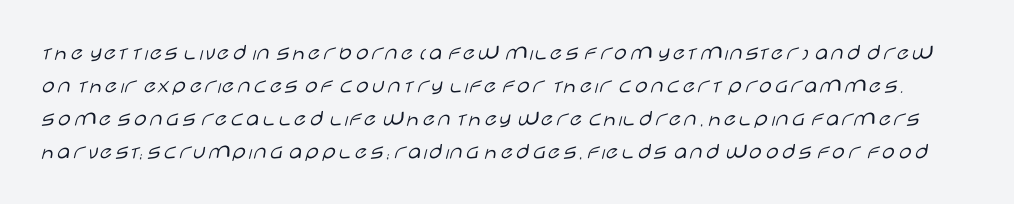
Q: Is the text bold? A: No.
Q: Is the text italic (slanted)? A: Yes.
Q: Is the text underlined? A: No.
Q: Is the spacing between letters normal or unusually wide? A: Normal.
Q: Is the spacing between lines tight, normal or loose? A: Normal.
